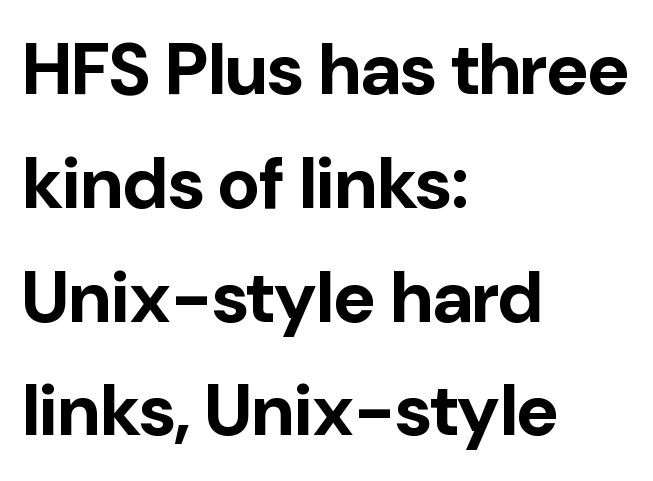
Q: Is the text bold? A: Yes.
Q: Is the text italic (slanted)? A: No, it is upright.
Q: Is the typeface a serif or a sans-serif typeface? A: Sans-serif.
Q: Is the text underlined? A: No.
Q: How is the paragraph aligned? A: Left-aligned.
Q: Is the spacing between letters normal or unusually wide? A: Normal.
Q: Is the spacing between lines tight, normal or loose? A: Normal.
Q: Width (condensed, normal, or wide)? A: Normal.
Q: Stroke contrast? A: Low.
Q: x-height? A: Medium.
Q: Monospaced? A: No.
